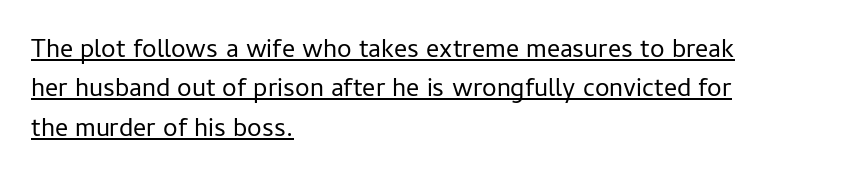
Layout note: lines flush left. The block of text has a typical density, with ordinary space between rows. In terms of letterspacing, this is plain default setting. The cut favours lightness, reaching ordinary text weight at its darkest.
